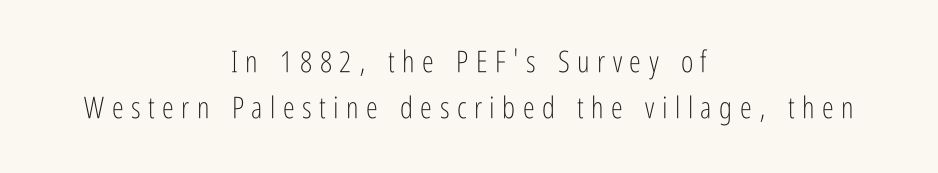
Leading: standard. The face used here is a sans, in the tradition of grotesques and geometrics. No heavy texture on the line: the type isn't bold. Glance below the letters and you will spot only blank space.
